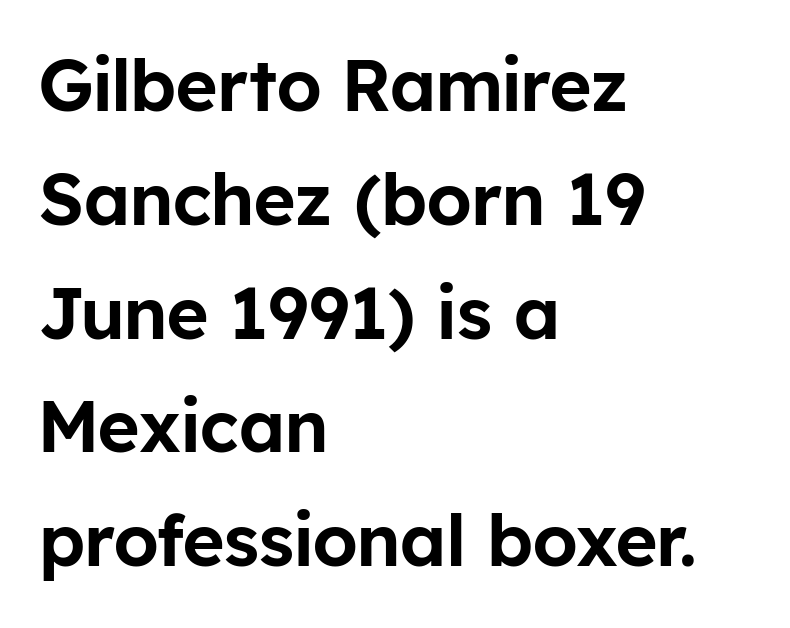
The image shows 72 px sans-serif type, upright; set left-aligned, normal line spacing (1.58x), normal letter spacing, not underlined; low stroke contrast and a medium x-height.
